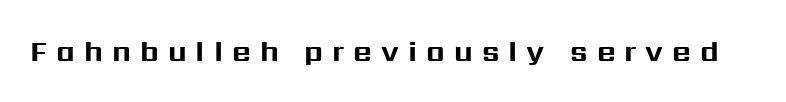
{"serif": "no", "italic": "no", "bold": "yes", "weight": "bold", "width": "normal", "stroke_contrast": "medium", "x_height": "medium", "monospaced": "no", "underline": "no", "letter_spacing": "wide", "letter_spacing_em": 0.31, "glyph_px": 29}
